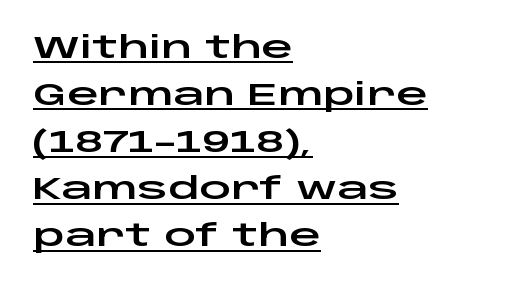
The image shows 31 px wide sans-serif type, upright; set left-aligned, normal line spacing (1.52x), normal letter spacing, underlined; low stroke contrast and a large x-height.
